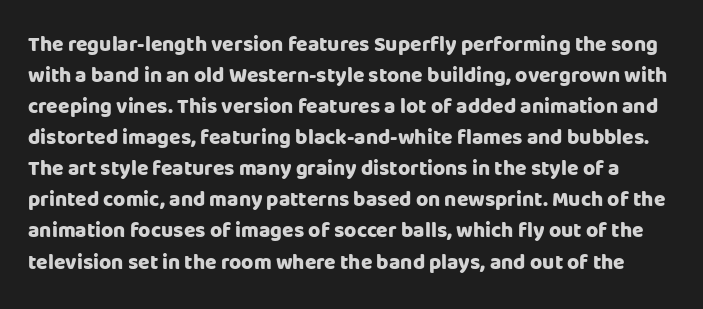
Q: Is the text bold? A: Yes.
Q: Is the text italic (slanted)? A: No, it is upright.
Q: Is the text underlined? A: No.
Q: Is the spacing between letters normal or unusually wide? A: Normal.
Q: Is the spacing between lines tight, normal or loose? A: Normal.
